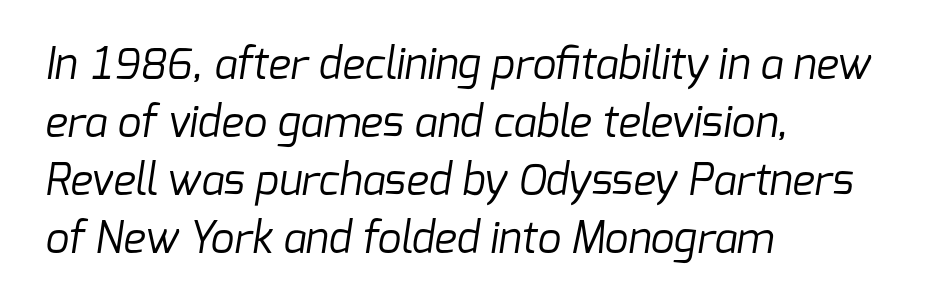
Glance below the letters and you will spot only blank space. The rows are spaced the way most documents space them. Letter spacing: default. The font family rendered here belongs to the sans-serif group.
